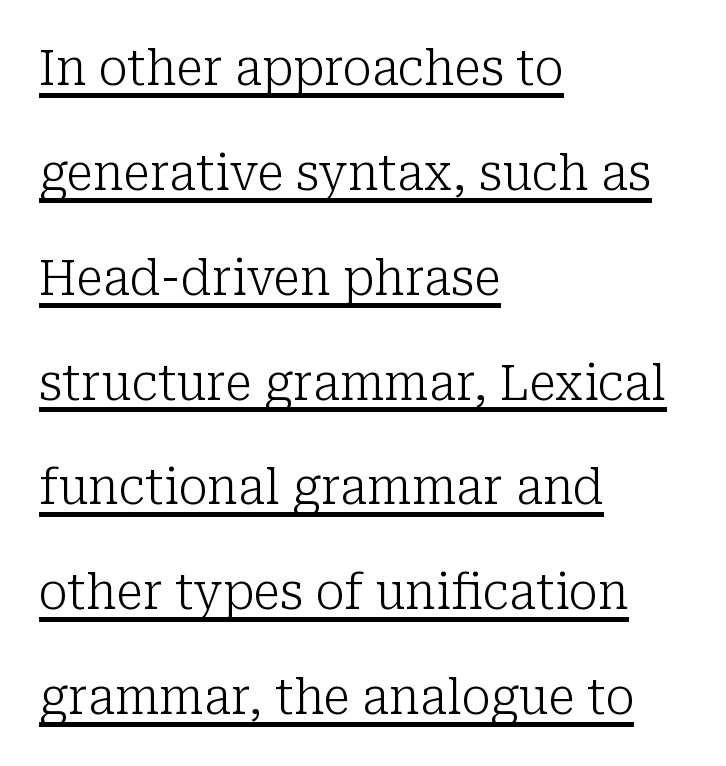
Q: Is the text bold? A: No.
Q: Is the text italic (slanted)? A: No, it is upright.
Q: Is the typeface a serif or a sans-serif typeface? A: Serif.
Q: Is the text underlined? A: Yes.
Q: How is the paragraph aligned? A: Left-aligned.
Q: Is the spacing between letters normal or unusually wide? A: Normal.
Q: Is the spacing between lines tight, normal or loose? A: Loose.
Q: Width (condensed, normal, or wide)? A: Normal.
Q: Stroke contrast? A: Low.
Q: x-height? A: Medium.
Q: Monospaced? A: No.
